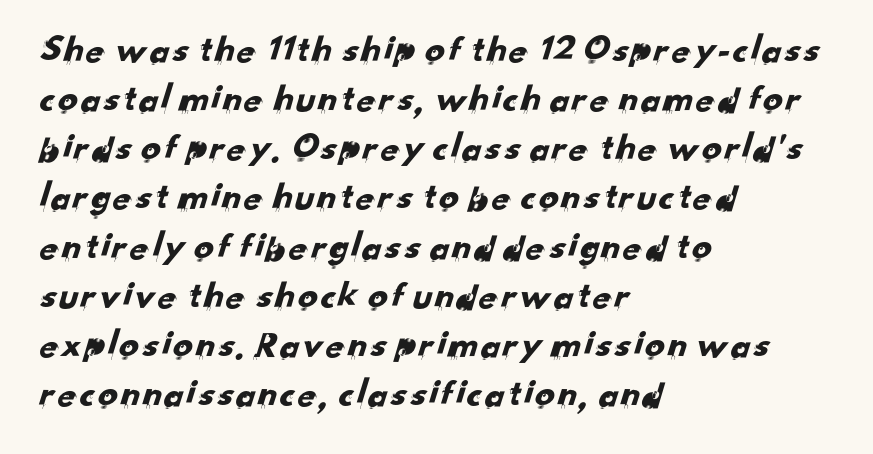
Q: Is the typeface a serif or a sans-serif typeface? A: Sans-serif.
Q: Is the text underlined? A: No.
Q: How is the paragraph aligned? A: Left-aligned.
Q: Is the spacing between letters normal or unusually wide? A: Normal.
Q: Is the spacing between lines tight, normal or loose? A: Normal.
Q: Width (condensed, normal, or wide)? A: Normal.
Q: Stroke contrast? A: Low.
Q: x-height? A: Small.
Q: Monospaced? A: No.
